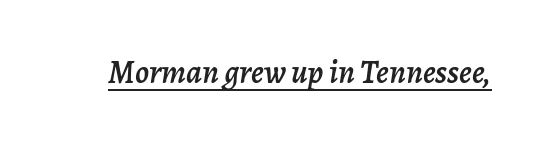
{"italic": "yes", "lean": "right", "slant_degrees": 7, "width": "normal", "stroke_contrast": "low", "x_height": "medium", "monospaced": "no", "underline": "yes", "letter_spacing": "normal", "letter_spacing_em": 0.0, "glyph_px": 33}
